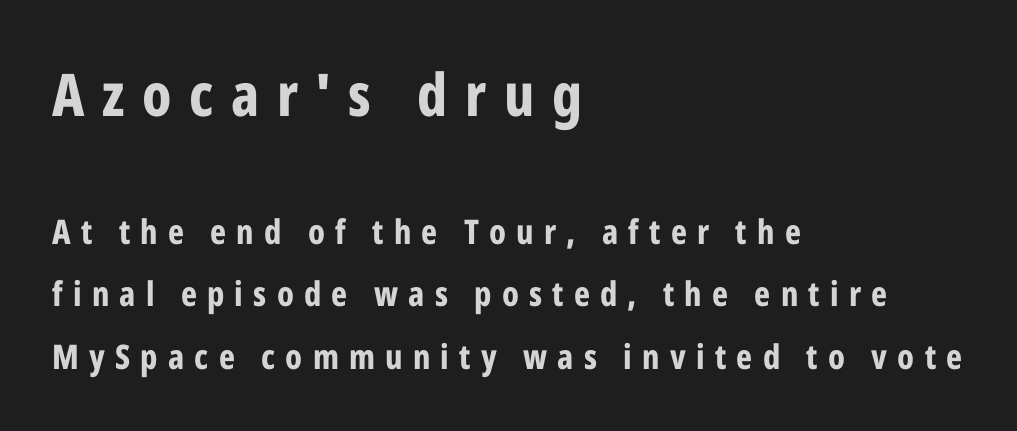
Q: Is the text bold? A: Yes.
Q: Is the text italic (slanted)? A: No, it is upright.
Q: Is the typeface a serif or a sans-serif typeface? A: Sans-serif.
Q: Is the text underlined? A: No.
Q: How is the paragraph aligned? A: Left-aligned.
Q: Is the spacing between letters normal or unusually wide? A: Unusually wide.
Q: Which block of text is set in a larger size, the first (top) or the second (bottom)? A: The first (top) one.
Q: Width (condensed, normal, or wide)? A: Condensed.
Q: Stroke contrast? A: Low.
Q: x-height? A: Medium.
Q: Monospaced? A: No.
